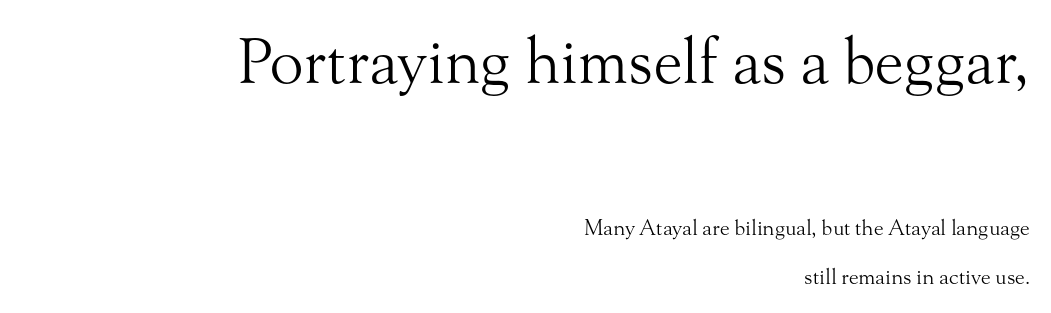
Think standard paragraph weight, or any step lighter than that. Compared with typical body copy, the letter spacing here is the same. One glance says open: line gaps are wider than usual. All the whitespace from short lines collects on the left.
